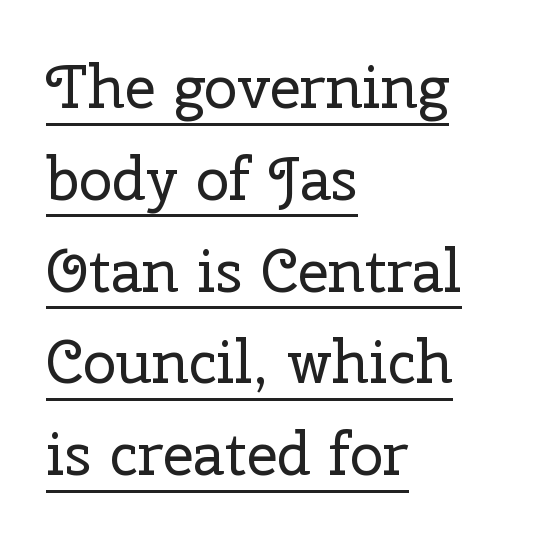
Q: Is the text bold? A: No.
Q: Is the text italic (slanted)? A: No, it is upright.
Q: Is the typeface a serif or a sans-serif typeface? A: Serif.
Q: Is the text underlined? A: Yes.
Q: How is the paragraph aligned? A: Left-aligned.
Q: Is the spacing between letters normal or unusually wide? A: Normal.
Q: Is the spacing between lines tight, normal or loose? A: Normal.
Q: Width (condensed, normal, or wide)? A: Normal.
Q: Stroke contrast? A: Low.
Q: x-height? A: Medium.
Q: Monospaced? A: No.
